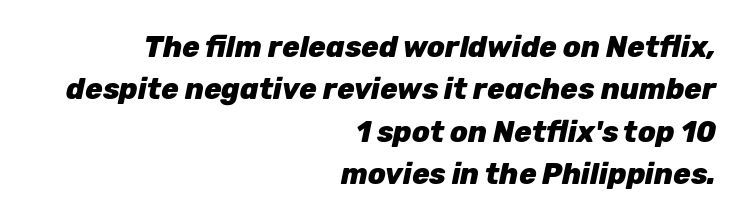
{"italic": "yes", "lean": "right", "slant_degrees": 12, "bold": "yes", "weight": "heavy", "width": "normal", "stroke_contrast": "low", "x_height": "medium", "monospaced": "no", "underline": "no", "align": "right", "line_spacing": "normal", "line_spacing_ratio": 1.46, "letter_spacing": "normal", "letter_spacing_em": 0.0, "glyph_px": 29}
